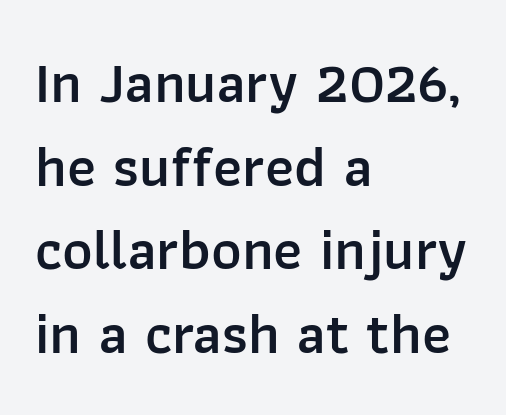
{"serif": "no", "italic": "no", "bold": "semi", "weight": "semibold", "width": "normal", "stroke_contrast": "low", "x_height": "medium", "monospaced": "no", "underline": "no", "align": "left", "line_spacing": "normal", "line_spacing_ratio": 1.44, "letter_spacing": "normal", "letter_spacing_em": 0.0, "glyph_px": 58}
